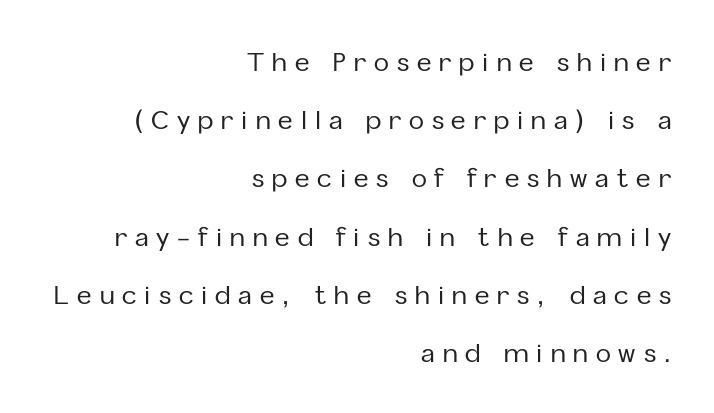
{"italic": "no", "underline": "no", "align": "right", "line_spacing": "loose", "line_spacing_ratio": 2.33, "letter_spacing": "wide", "letter_spacing_em": 0.32, "glyph_px": 25}
